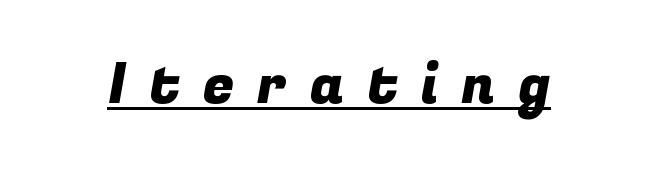
Proportional: the letters do not fall into vertical columns. You can tell from the bare stems that sans-serif type was used. Each word looks stretched out because of the extra space between its letters. The rendered words wear a rule along their underside.
